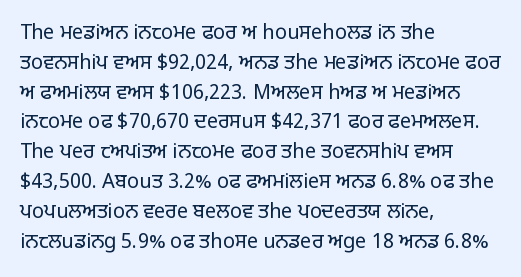
The image shows 20 px text type, upright; set left-aligned, normal line spacing (1.49x), normal letter spacing, not underlined.
